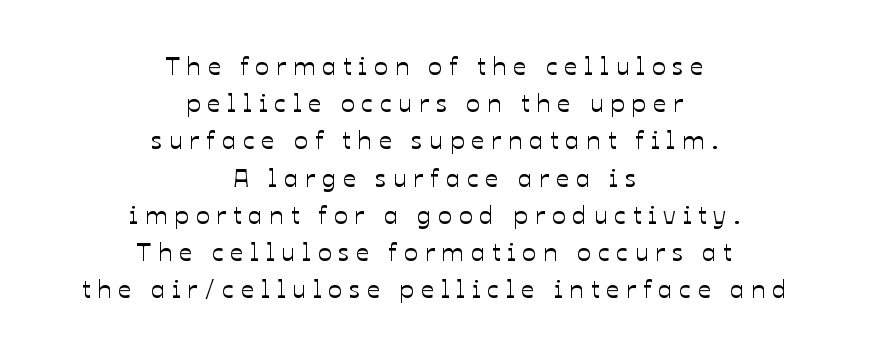
The image shows 26 px text type, upright; set centered, normal line spacing (1.43x), unusually wide letter spacing (+0.26 em), not underlined.
